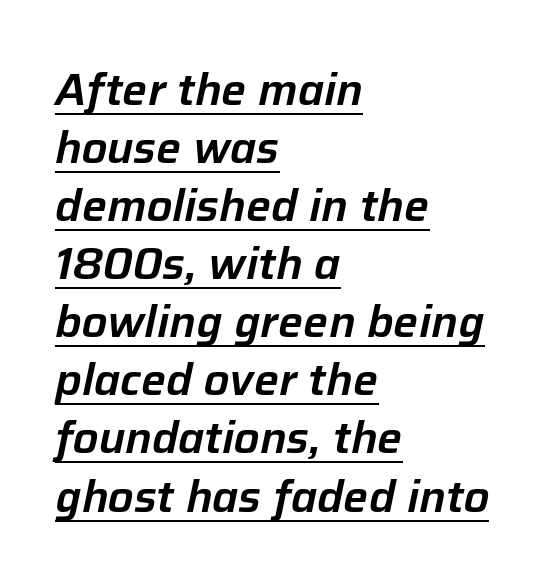
Notice how descenders clear the ascenders below comfortably — that's standard leading. The glyphs look as if they've been sheared to an angle. No extra tracking has been applied to these lines. The rendering uses natural spacing where letterforms have individual widths. One-word summary of the alignment: left.
